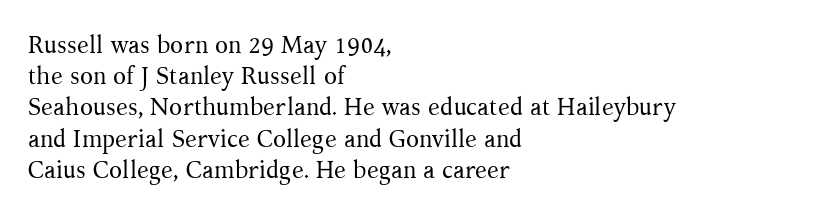
The image shows 24 px text type, upright; set left-aligned, normal line spacing (1.3x), normal letter spacing, not underlined.
